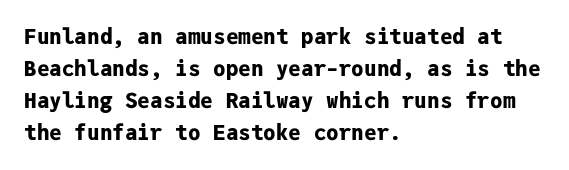
Tracking value appears to be zero — textbook default spacing. Is the type bold? Yes — the strokes are clearly thick and heavy. The block of text has a typical density, with ordinary space between rows. The rag falls on the right side of this text block. Words float on clear page, feet unadorned.
